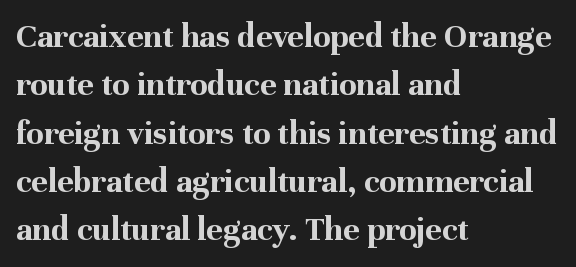
Q: Is the text bold? A: Yes.
Q: Is the text italic (slanted)? A: No, it is upright.
Q: Is the typeface a serif or a sans-serif typeface? A: Serif.
Q: Is the text underlined? A: No.
Q: How is the paragraph aligned? A: Left-aligned.
Q: Is the spacing between letters normal or unusually wide? A: Normal.
Q: Is the spacing between lines tight, normal or loose? A: Normal.
Q: Width (condensed, normal, or wide)? A: Normal.
Q: Stroke contrast? A: Medium.
Q: x-height? A: Medium.
Q: Monospaced? A: No.
